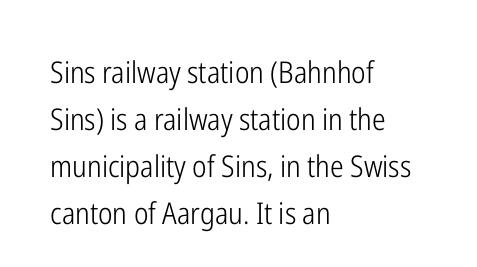
Lines of text with bare space underneath. Reading down the column, the eye jumps a familiar distance to each next line. Layout note: lines flush left. No extra tracking has been applied to these lines.
